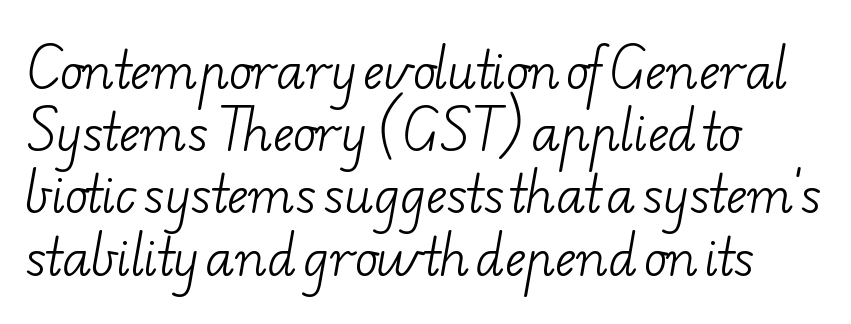
The image shows 49 px light, wide serif type; set left-aligned, normal line spacing (1.27x), normal letter spacing, not underlined; low stroke contrast and a small x-height.
